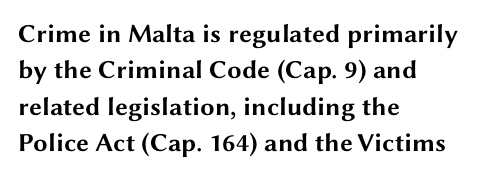
Q: Is the text bold? A: Yes.
Q: Is the text italic (slanted)? A: No, it is upright.
Q: Is the text underlined? A: No.
Q: How is the paragraph aligned? A: Left-aligned.
Q: Is the spacing between letters normal or unusually wide? A: Normal.
Q: Is the spacing between lines tight, normal or loose? A: Normal.
